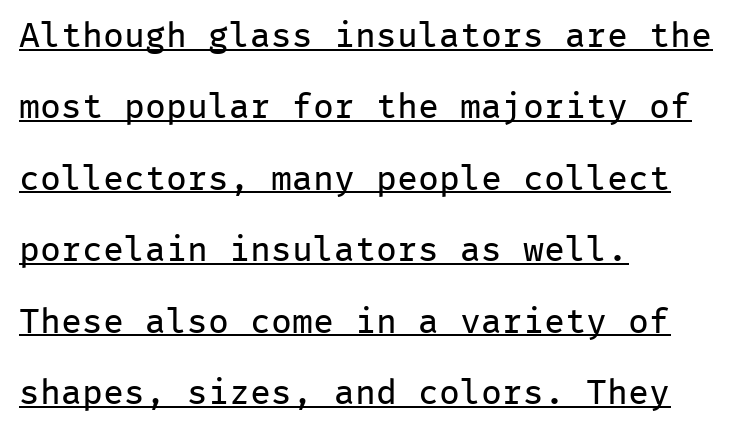
{"serif": "no", "italic": "no", "bold": "no", "weight": "regular", "width": "normal", "stroke_contrast": "low", "x_height": "medium", "monospaced": "yes", "underline": "yes", "align": "left", "line_spacing": "loose", "line_spacing_ratio": 2.04, "letter_spacing": "normal", "letter_spacing_em": 0.0, "glyph_px": 35}
